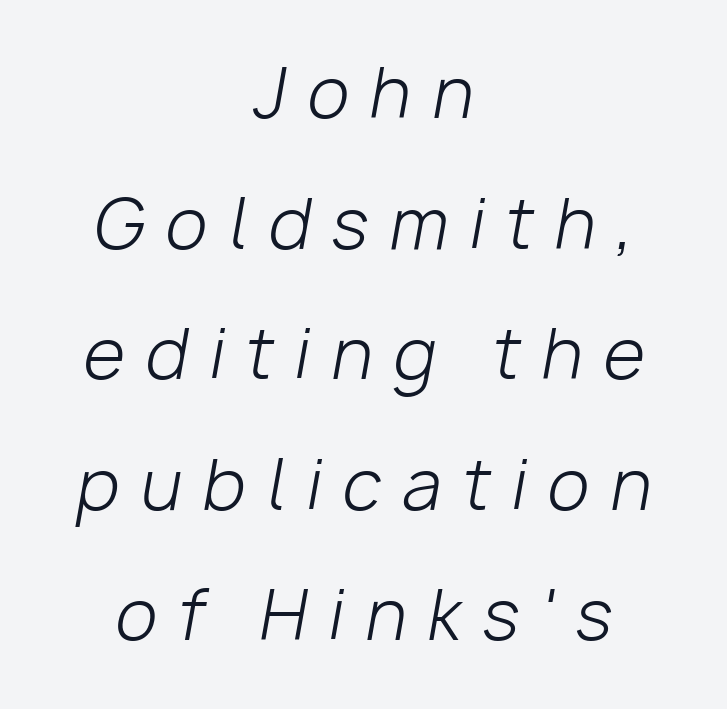
Q: Is the text bold? A: No.
Q: Is the text italic (slanted)? A: Yes, it leans right by about 10 degrees.
Q: Is the text underlined? A: No.
Q: How is the paragraph aligned? A: Centered.
Q: Is the spacing between letters normal or unusually wide? A: Unusually wide.
Q: Is the spacing between lines tight, normal or loose? A: Loose.
Q: Width (condensed, normal, or wide)? A: Normal.
Q: Stroke contrast? A: Low.
Q: x-height? A: Medium.
Q: Monospaced? A: No.
